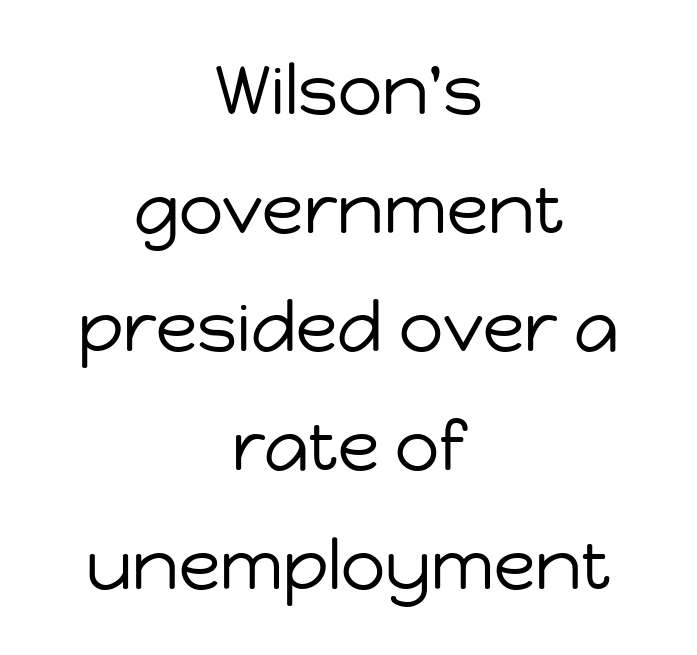
{"serif": "no", "italic": "no", "bold": "no", "weight": "regular", "width": "normal", "stroke_contrast": "low", "x_height": "medium", "monospaced": "no", "underline": "no", "align": "center", "line_spacing_ratio": 1.72, "letter_spacing": "normal", "letter_spacing_em": 0.0, "glyph_px": 69}
